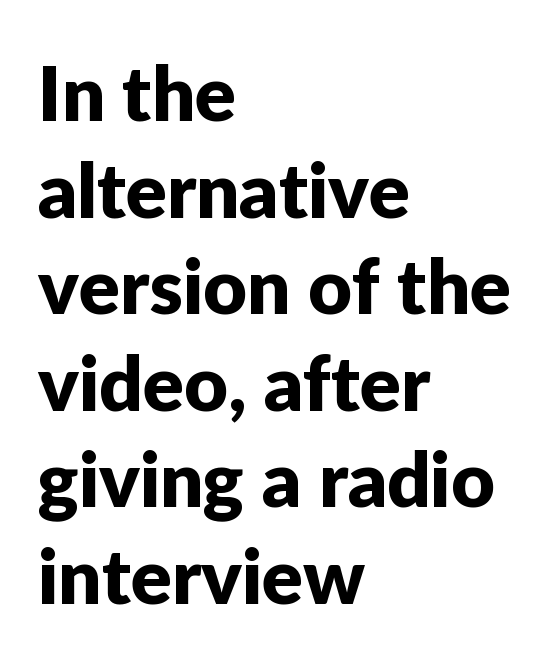
{"serif": "no", "italic": "no", "width": "normal", "stroke_contrast": "low", "x_height": "medium", "monospaced": "no", "underline": "no", "align": "left", "line_spacing": "normal", "line_spacing_ratio": 1.27, "letter_spacing": "normal", "letter_spacing_em": 0.0, "glyph_px": 76}
